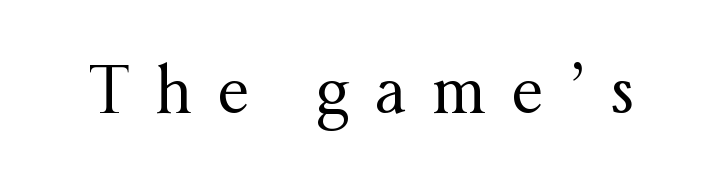
Q: Is the text bold? A: No.
Q: Is the text italic (slanted)? A: No, it is upright.
Q: Is the typeface a serif or a sans-serif typeface? A: Serif.
Q: Is the text underlined? A: No.
Q: Is the spacing between letters normal or unusually wide? A: Unusually wide.
Q: Width (condensed, normal, or wide)? A: Normal.
Q: Stroke contrast? A: Medium.
Q: x-height? A: Medium.
Q: Monospaced? A: No.
